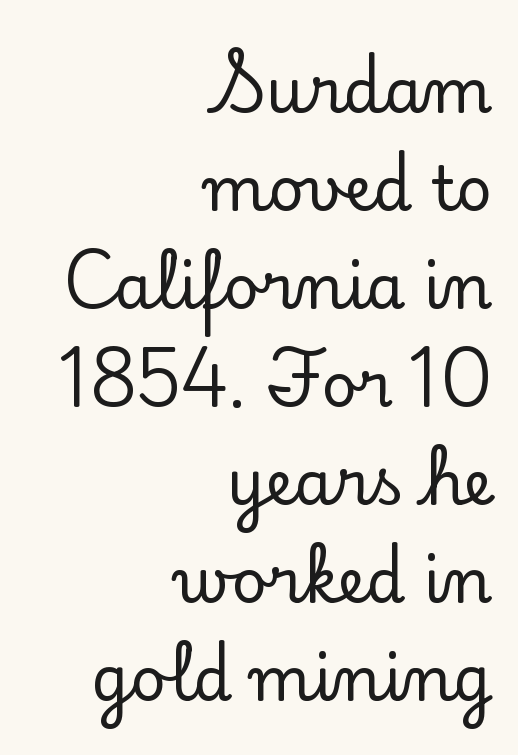
{"serif": "yes", "italic": "no", "width": "normal", "stroke_contrast": "low", "x_height": "small", "monospaced": "no", "underline": "no", "align": "right", "line_spacing": "normal", "line_spacing_ratio": 1.58, "letter_spacing": "normal", "letter_spacing_em": 0.0, "glyph_px": 62}
